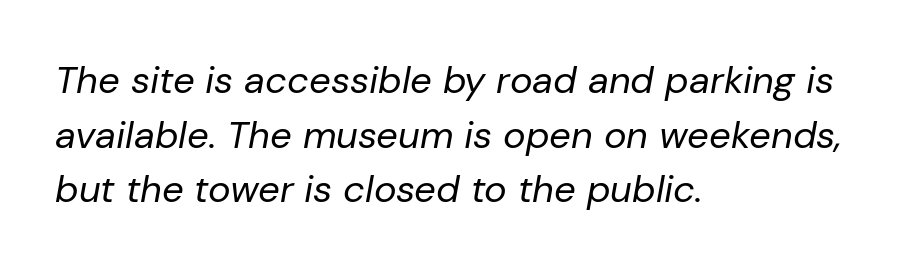
Q: Is the text bold? A: No.
Q: Is the text italic (slanted)? A: Yes, it leans right by about 10 degrees.
Q: Is the text underlined? A: No.
Q: How is the paragraph aligned? A: Left-aligned.
Q: Is the spacing between letters normal or unusually wide? A: Normal.
Q: Is the spacing between lines tight, normal or loose? A: Normal.
Q: Width (condensed, normal, or wide)? A: Normal.
Q: Stroke contrast? A: Low.
Q: x-height? A: Medium.
Q: Monospaced? A: No.
